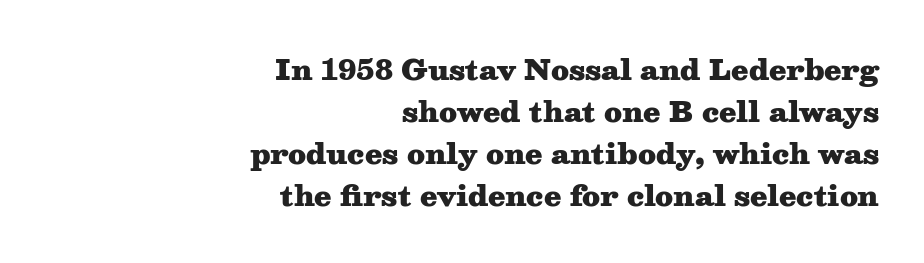
{"serif": "yes", "italic": "no", "bold": "yes", "weight": "heavy", "width": "wide", "stroke_contrast": "medium", "x_height": "medium", "monospaced": "no", "underline": "no", "align": "right", "line_spacing": "normal", "line_spacing_ratio": 1.5, "letter_spacing": "normal", "letter_spacing_em": 0.0, "glyph_px": 28}
